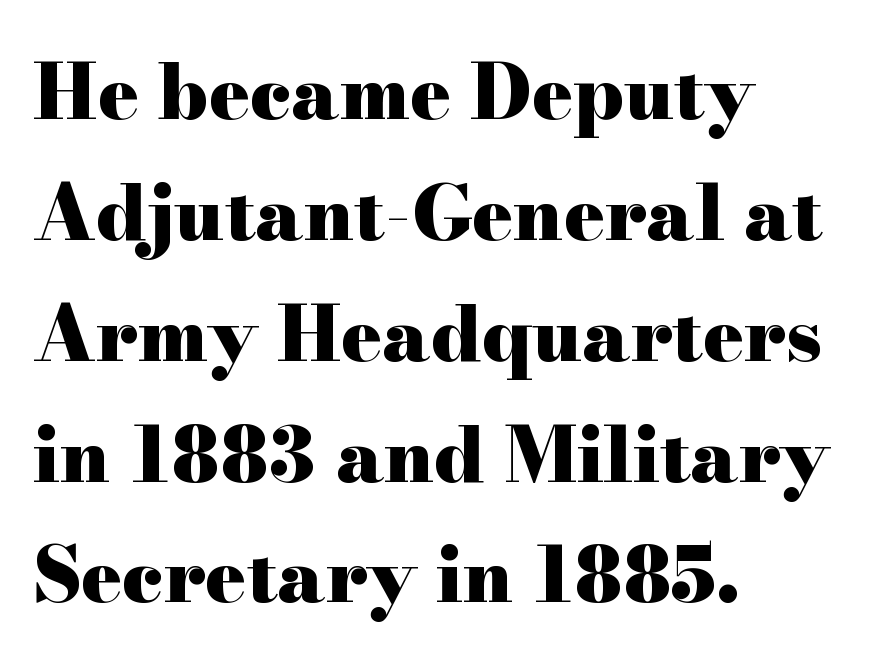
{"serif": "yes", "italic": "no", "bold": "yes", "weight": "heavy", "width": "wide", "stroke_contrast": "high", "x_height": "small", "monospaced": "no", "underline": "no", "align": "left", "line_spacing": "normal", "line_spacing_ratio": 1.59, "letter_spacing": "normal", "letter_spacing_em": 0.0, "glyph_px": 76}
